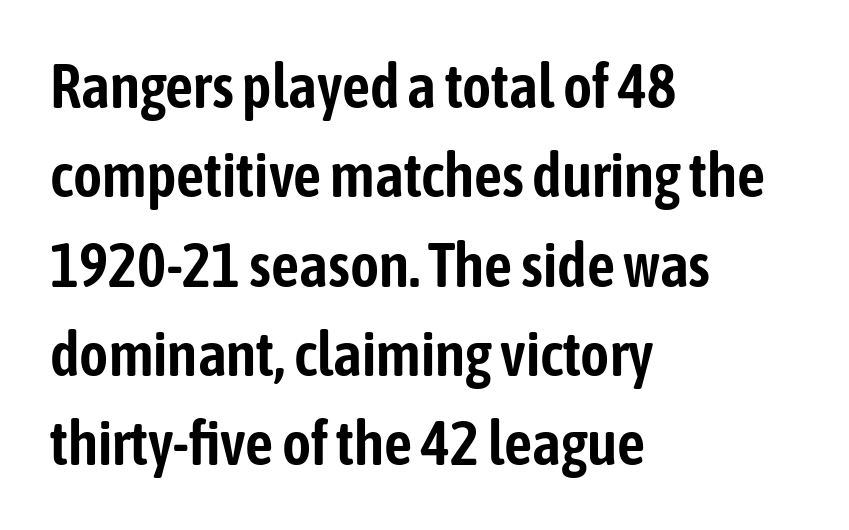
Q: Is the text italic (slanted)? A: No, it is upright.
Q: Is the typeface a serif or a sans-serif typeface? A: Sans-serif.
Q: Is the text underlined? A: No.
Q: How is the paragraph aligned? A: Left-aligned.
Q: Is the spacing between letters normal or unusually wide? A: Normal.
Q: Is the spacing between lines tight, normal or loose? A: Normal.
Q: Width (condensed, normal, or wide)? A: Condensed.
Q: Stroke contrast? A: Low.
Q: x-height? A: Medium.
Q: Monospaced? A: No.
